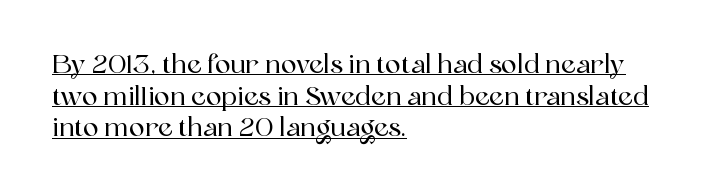
The image shows 26 px text type, upright; set left-aligned, line spacing 1.22x, normal letter spacing, underlined.
